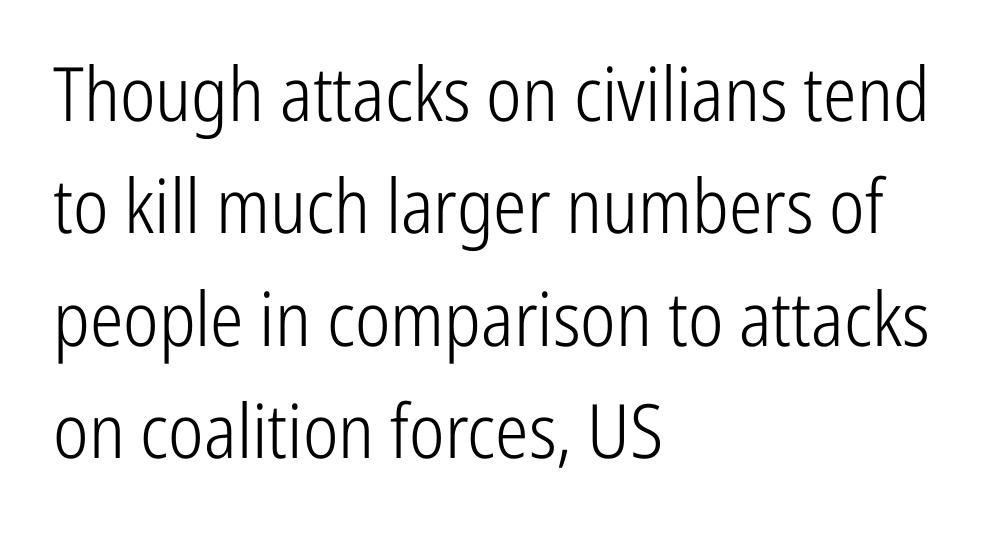
You could not count columns in this text — the font is proportionally spaced. This sample uses a sans-serif face. Regular leading. The space beneath each line is pristine and unruled. Compared with typical body copy, the letter spacing here is the same.
